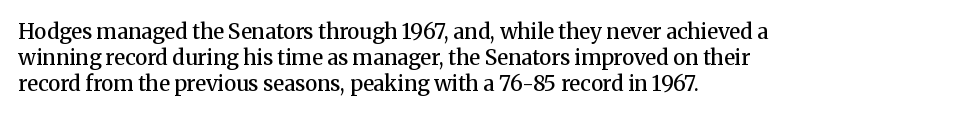
Weight: semibold (demi). Clear beneath every line of the passage. Nothing unusual about the tracking: characters are spaced as the font intends. Notice how the stems are strictly vertical — no italics here. This sample is left-justified, so line endings fall wherever the words run out.
